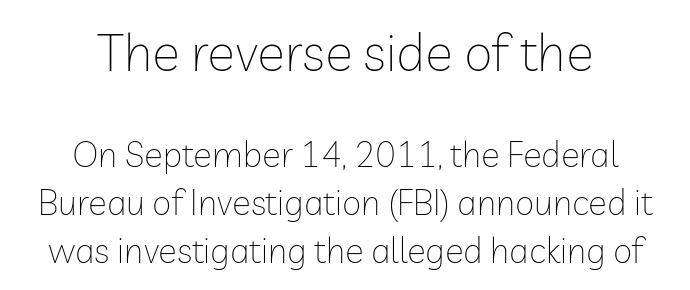
Q: Is the text bold? A: No.
Q: Is the text italic (slanted)? A: No, it is upright.
Q: Is the typeface a serif or a sans-serif typeface? A: Sans-serif.
Q: Is the text underlined? A: No.
Q: How is the paragraph aligned? A: Centered.
Q: Is the spacing between letters normal or unusually wide? A: Normal.
Q: Is the spacing between lines tight, normal or loose? A: Normal.
Q: Which block of text is set in a larger size, the first (top) or the second (bottom)? A: The first (top) one.
Q: Width (condensed, normal, or wide)? A: Normal.
Q: Stroke contrast? A: Low.
Q: x-height? A: Medium.
Q: Monospaced? A: No.
